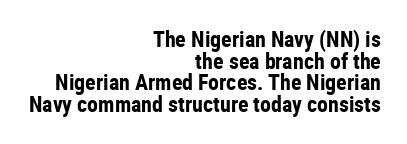
{"italic": "no", "bold": "yes", "underline": "no", "align": "right", "line_spacing": "tight", "line_spacing_ratio": 0.98, "letter_spacing": "normal", "letter_spacing_em": 0.0, "glyph_px": 22}
